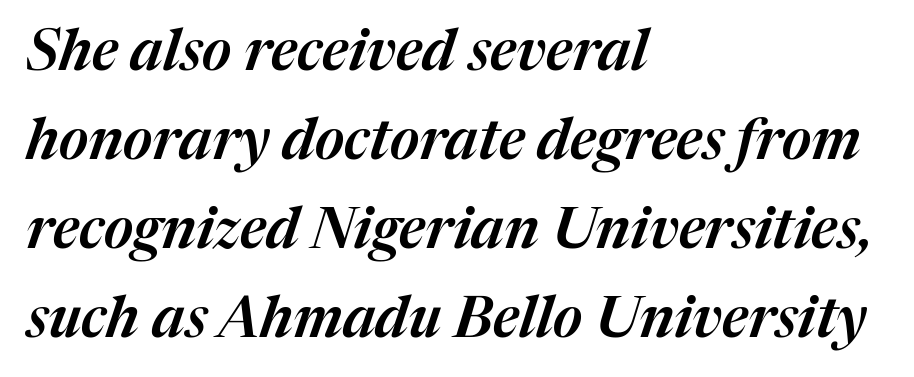
The lettering tilts uniformly, giving the passage an italic look. Is this a fixed-width face? No — the glyphs have proportional, varying widths. A clean baseline with only descenders dipping below it. The ragged edge is on the right, which tells us the setting is flush left.
